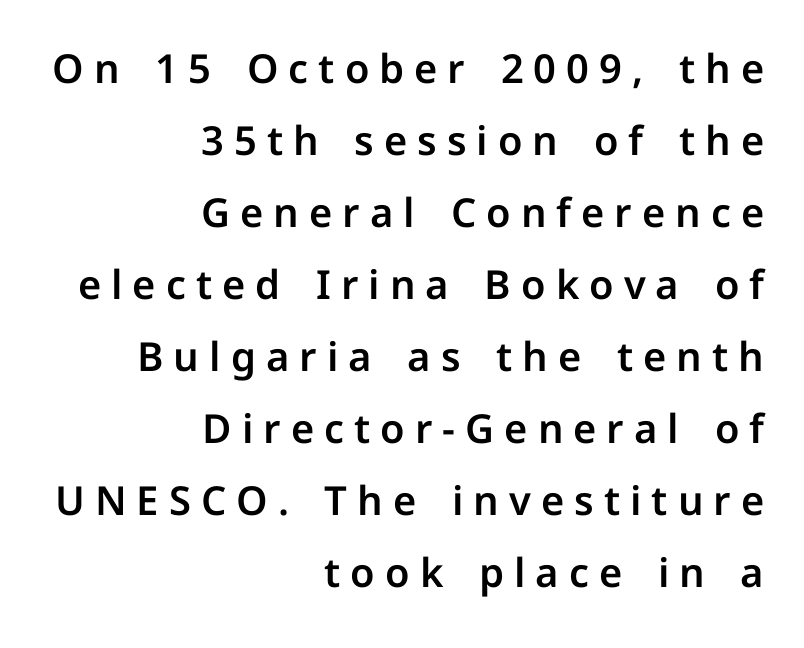
The rendering anchors every line to the right-hand side. Serif or sans? Sans — the stroke terminals are bare. The space beneath each line is pristine and unruled. No italicization has been applied; the sample stays upright. The tracking jumps out immediately: characters are airy and widely separated. The face used here is proportionally spaced, like ordinary book or web type.
